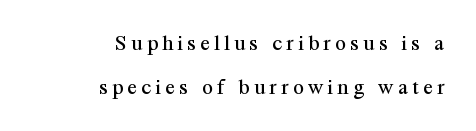
The image shows 22 px text type, upright; set right-aligned, loose line spacing (1.99x), unusually wide letter spacing (+0.2 em), not underlined.
